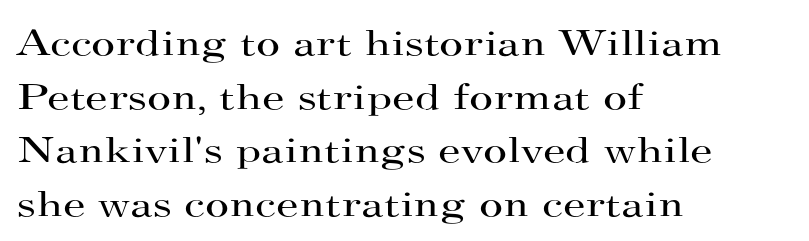
Q: Is the text bold? A: No.
Q: Is the text italic (slanted)? A: No, it is upright.
Q: Is the typeface a serif or a sans-serif typeface? A: Serif.
Q: Is the text underlined? A: No.
Q: How is the paragraph aligned? A: Left-aligned.
Q: Is the spacing between letters normal or unusually wide? A: Normal.
Q: Is the spacing between lines tight, normal or loose? A: Normal.
Q: Width (condensed, normal, or wide)? A: Wide.
Q: Stroke contrast? A: High.
Q: x-height? A: Small.
Q: Monospaced? A: No.
